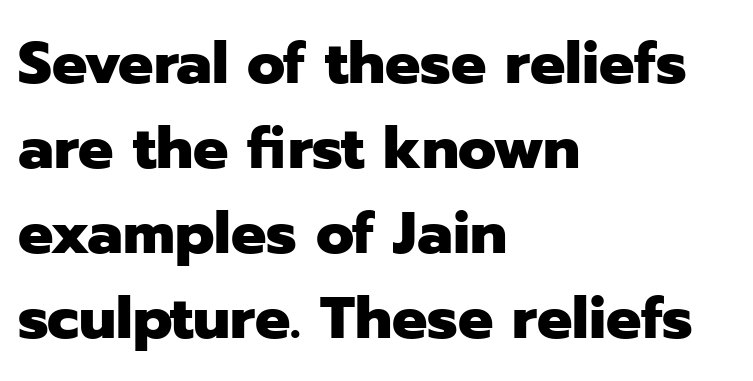
Q: Is the text bold? A: Yes.
Q: Is the text italic (slanted)? A: No, it is upright.
Q: Is the typeface a serif or a sans-serif typeface? A: Sans-serif.
Q: Is the text underlined? A: No.
Q: How is the paragraph aligned? A: Left-aligned.
Q: Is the spacing between letters normal or unusually wide? A: Normal.
Q: Is the spacing between lines tight, normal or loose? A: Normal.
Q: Width (condensed, normal, or wide)? A: Normal.
Q: Stroke contrast? A: Low.
Q: x-height? A: Medium.
Q: Monospaced? A: No.
